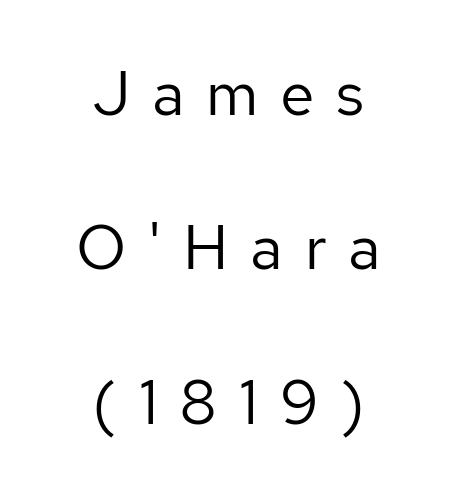
The image shows 62 px regular-weight sans-serif type, upright; set centered, loose line spacing (2.49x), unusually wide letter spacing (+0.35 em), not underlined; low stroke contrast and a medium x-height.
